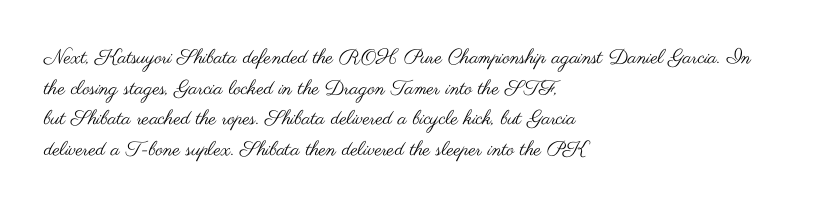
Q: Is the text bold? A: No.
Q: Is the text italic (slanted)? A: Yes.
Q: Is the text underlined? A: No.
Q: How is the paragraph aligned? A: Left-aligned.
Q: Is the spacing between letters normal or unusually wide? A: Normal.
Q: Is the spacing between lines tight, normal or loose? A: Normal.
